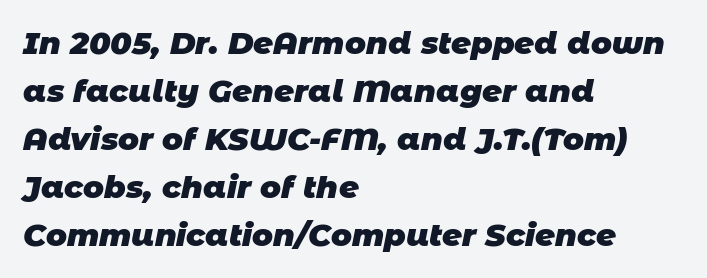
Bare-footed words on every line. What weight is shown? A full bold with thick strokes. Standard letterfit; no display-style spreading of the glyphs. The leading is moderate, giving the passage an even texture. Is this a fixed-width face? No — the glyphs have proportional, varying widths. Check where the strokes stop: nothing finishes them off — pure sans.
